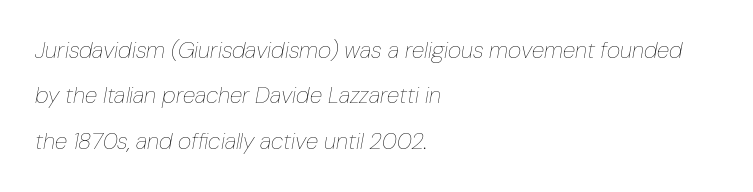
Weight: regular or lighter. Notice how the passage keeps a crisp vertical edge on the left only. Notice the wide empty band between every row — that's loose leading. Glyph-to-glyph distance matches everyday printed text. The text carries the slant typical of an italic or oblique font.
